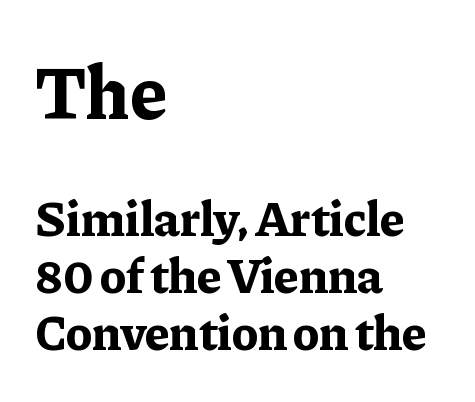
Is this a fixed-width face? No — the glyphs have proportional, varying widths. Letter spacing: default. This is roman type, the default non-slanted kind. The ragged edge is on the right, which tells us the setting is flush left. Letterform terminals end in serifs throughout the passage.
